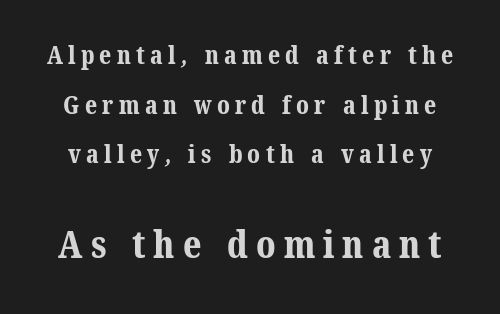
The image shows 38 px bold serif type; set loose line spacing (1.99x), unusually wide letter spacing (+0.21 em), not underlined; the second (bottom) block is 1.52x larger; medium stroke contrast and a medium x-height.
